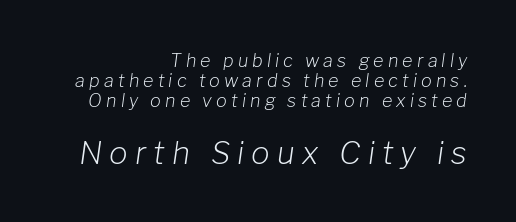
Vertical stems look standard width or narrower in stroke. Decoration check: the copy has no underline. Here the glyphs are tracked loosely, breaking word shapes into spaced letters. Scale increases going downward across the two blocks. This block would grow much taller if given ordinary leading; it's compressed now.
